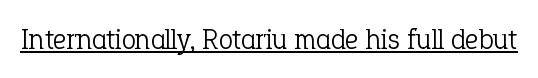
You can tell it's not italic because the verticals are truly vertical. Looks like regular typesetting: each glyph gets only the width it needs. The string is rendered with underlining switched on. This sample uses plain, unmodified letter spacing. Type style note: has serifs.
